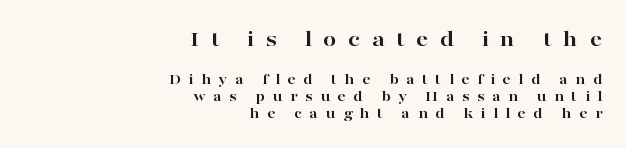
Q: Is the text bold? A: Yes.
Q: Is the text italic (slanted)? A: No, it is upright.
Q: Is the text underlined? A: No.
Q: How is the paragraph aligned? A: Right-aligned.
Q: Is the spacing between letters normal or unusually wide? A: Unusually wide.
Q: Is the spacing between lines tight, normal or loose? A: Tight.
Q: Which block of text is set in a larger size, the first (top) or the second (bottom)? A: The first (top) one.
